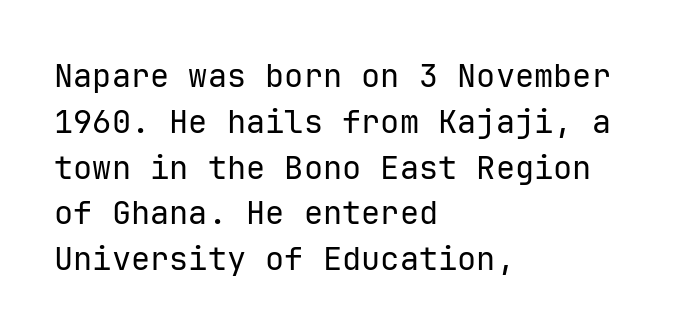
Q: Is the text bold? A: No.
Q: Is the text italic (slanted)? A: No, it is upright.
Q: Is the typeface a serif or a sans-serif typeface? A: Sans-serif.
Q: Is the text underlined? A: No.
Q: How is the paragraph aligned? A: Left-aligned.
Q: Is the spacing between letters normal or unusually wide? A: Normal.
Q: Is the spacing between lines tight, normal or loose? A: Normal.
Q: Width (condensed, normal, or wide)? A: Normal.
Q: Stroke contrast? A: Low.
Q: x-height? A: Medium.
Q: Monospaced? A: Yes.
